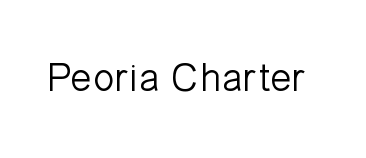
{"serif": "no", "italic": "no", "bold": "no", "weight": "light", "width": "normal", "stroke_contrast": "low", "x_height": "medium", "monospaced": "no", "underline": "no", "letter_spacing": "normal", "letter_spacing_em": 0.0, "glyph_px": 40}
